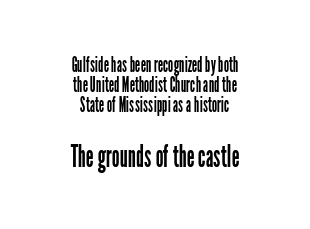
{"serif": "no", "italic": "no", "bold": "no", "weight": "regular", "width": "condensed", "stroke_contrast": "low", "x_height": "medium", "monospaced": "no", "underline": "no", "align": "center", "line_spacing": "tight", "line_spacing_ratio": 0.96, "letter_spacing": "normal", "letter_spacing_em": 0.0, "larger_block": "second", "size_ratio": 1.48, "glyph_px": 31}
